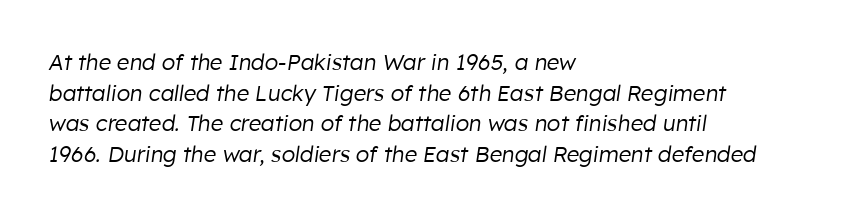
Q: Is the text bold? A: No.
Q: Is the text italic (slanted)? A: Yes, it leans right by about 8 degrees.
Q: Is the text underlined? A: No.
Q: How is the paragraph aligned? A: Left-aligned.
Q: Is the spacing between letters normal or unusually wide? A: Normal.
Q: Is the spacing between lines tight, normal or loose? A: Normal.
